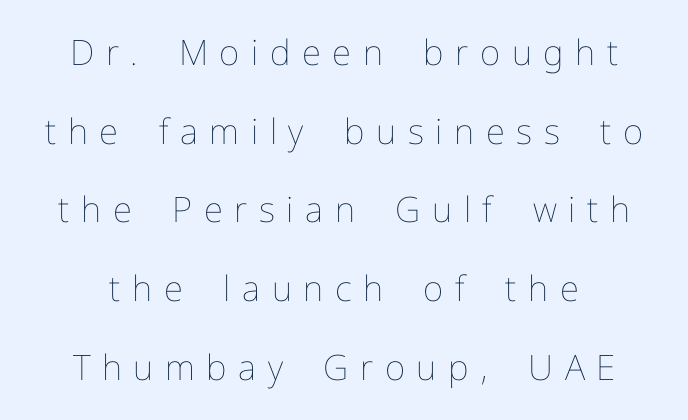
The image shows 35 px thin type, upright; set loose line spacing (2.25x), unusually wide letter spacing (+0.33 em), not underlined; low stroke contrast and a medium x-height.
